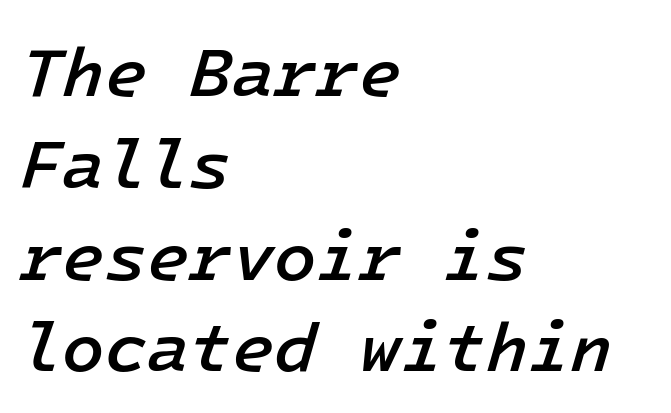
Q: Is the text bold? A: Semi-bold.
Q: Is the text italic (slanted)? A: Yes, it leans right by about 16 degrees.
Q: Is the text underlined? A: No.
Q: How is the paragraph aligned? A: Left-aligned.
Q: Is the spacing between letters normal or unusually wide? A: Normal.
Q: Is the spacing between lines tight, normal or loose? A: Normal.
Q: Width (condensed, normal, or wide)? A: Normal.
Q: Stroke contrast? A: Low.
Q: x-height? A: Medium.
